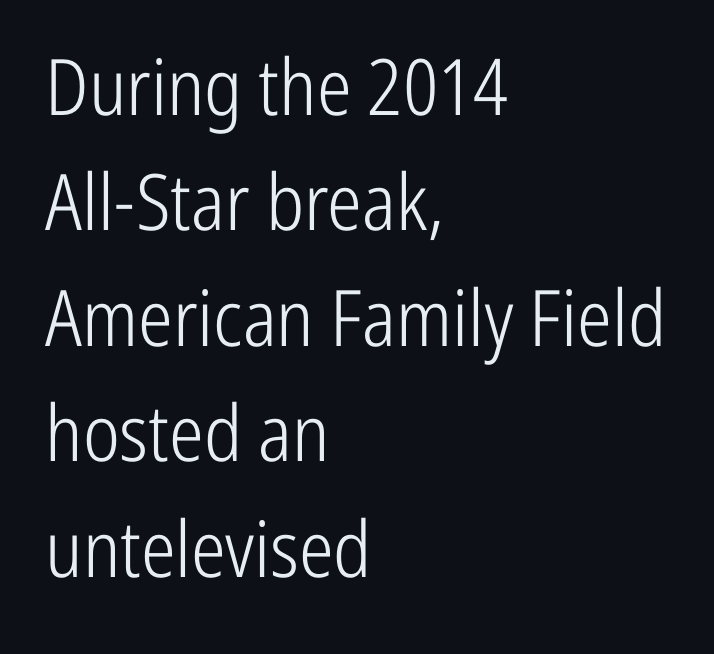
Q: Is the text bold? A: No.
Q: Is the text italic (slanted)? A: No, it is upright.
Q: Is the typeface a serif or a sans-serif typeface? A: Sans-serif.
Q: Is the text underlined? A: No.
Q: How is the paragraph aligned? A: Left-aligned.
Q: Is the spacing between letters normal or unusually wide? A: Normal.
Q: Is the spacing between lines tight, normal or loose? A: Normal.
Q: Width (condensed, normal, or wide)? A: Condensed.
Q: Stroke contrast? A: Low.
Q: x-height? A: Medium.
Q: Monospaced? A: No.
